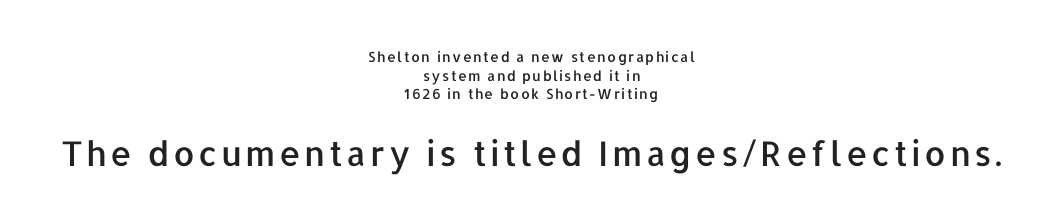
This rendering features lettering with no underline. Layout note: lines centered. The rendering enlarges the type as you move from the upper chunk to the lower. Each new line begins a customary step beneath the previous one. Spacing verdict: proportional, widths tailored to each character. The passage shown is typeset with a sans-serif family.
